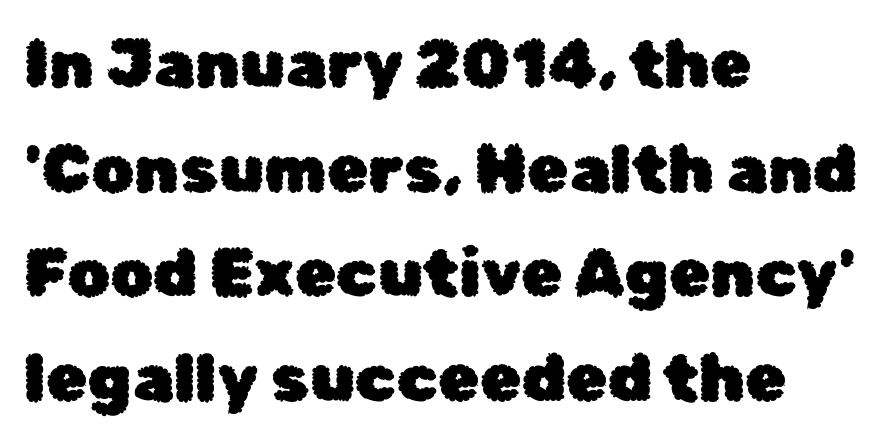
{"serif": "no", "italic": "no", "width": "normal", "stroke_contrast": "low", "x_height": "medium", "monospaced": "no", "underline": "no", "align": "left", "line_spacing": "normal", "line_spacing_ratio": 1.56, "letter_spacing": "normal", "letter_spacing_em": 0.0, "glyph_px": 67}
